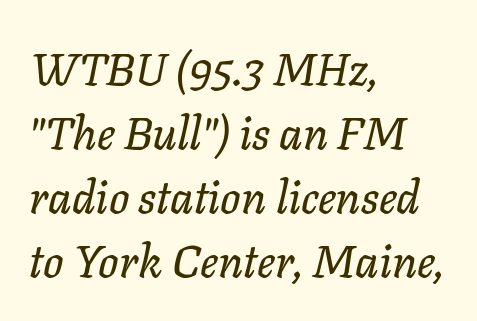
The text carries the slant typical of an italic or oblique font. Horizontal alignment here is leftward, the default for most running prose. Nothing unusual about the tracking: characters are spaced as the font intends. Is this a fixed-width face? No — the glyphs have proportional, varying widths. Rows of type keep a routine distance in the vertical direction.
